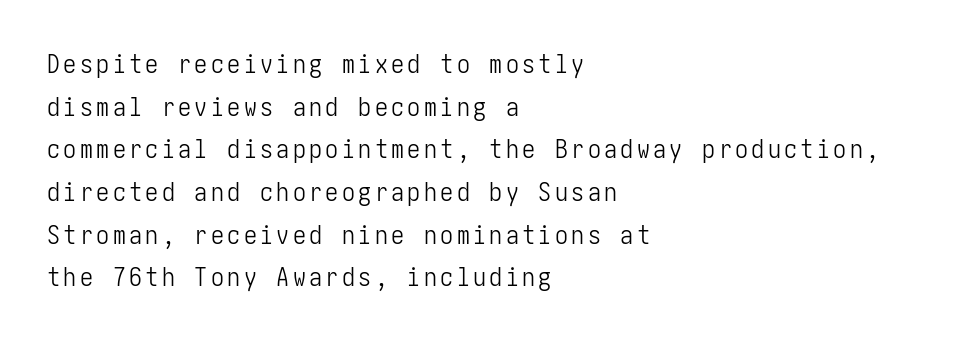
{"italic": "no", "bold": "no", "underline": "no", "align": "left", "line_spacing": "normal", "line_spacing_ratio": 1.64, "glyph_px": 26}
